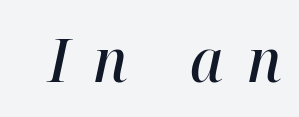
You can tell it's italic because the verticals aren't actually vertical. Each letter keeps its own natural width here, so spacing adapts to shape. What stands out about the letter spacing? Its width — letters are far apart. A bit beefed up — I'd call it semibold rather than bold. Check the space under the baseline: it is left empty.
